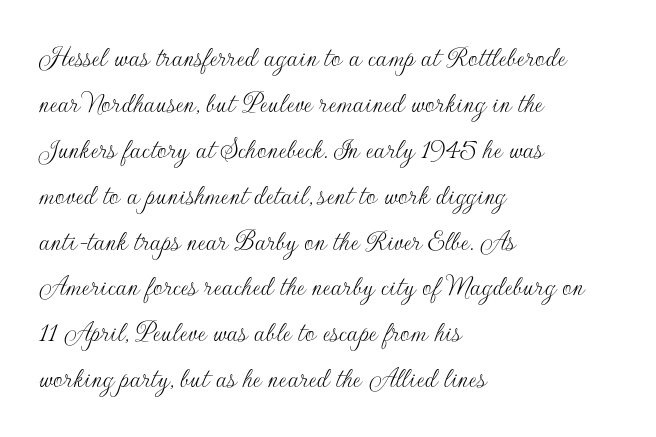
The image shows 30 px thin sans-serif type; set left-aligned, normal line spacing (1.53x), normal letter spacing, not underlined; low stroke contrast and a small x-height.
